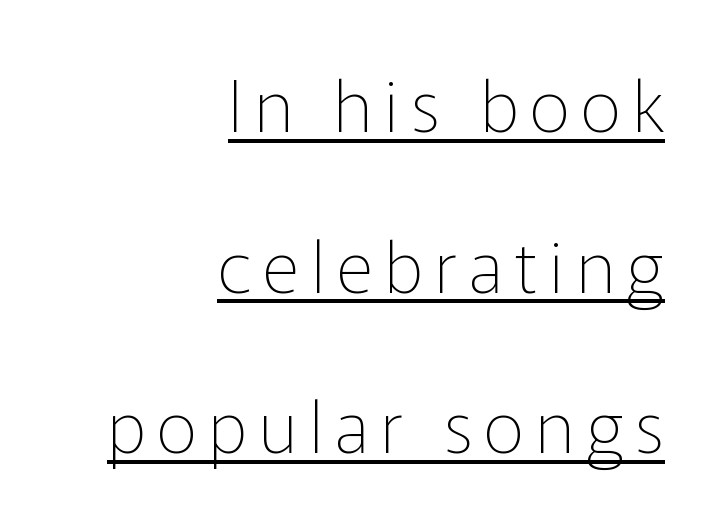
Q: Is the text bold? A: No.
Q: Is the text italic (slanted)? A: No, it is upright.
Q: Is the typeface a serif or a sans-serif typeface? A: Sans-serif.
Q: Is the text underlined? A: Yes.
Q: How is the paragraph aligned? A: Right-aligned.
Q: Is the spacing between lines tight, normal or loose? A: Loose.
Q: Width (condensed, normal, or wide)? A: Normal.
Q: Stroke contrast? A: Low.
Q: x-height? A: Medium.
Q: Monospaced? A: No.
